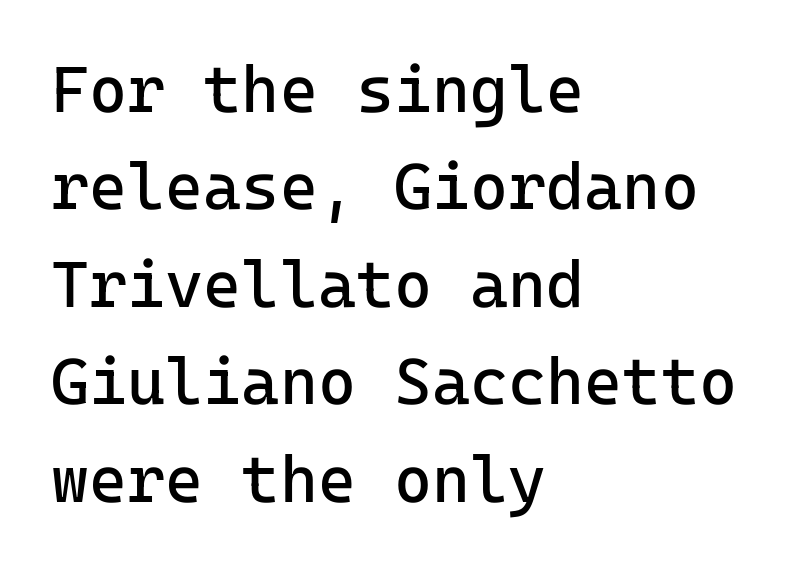
Stroke mass is kept to a normal reading level or below. It's the straight-up-and-down kind of type. What's the leading like? Ordinary, nothing unusual. The passage shown is typed in a monospace face where columns stay perfectly aligned. Descenders hang freely into open space. The text block is weighted toward the left margin, trailing off unevenly rightward.
